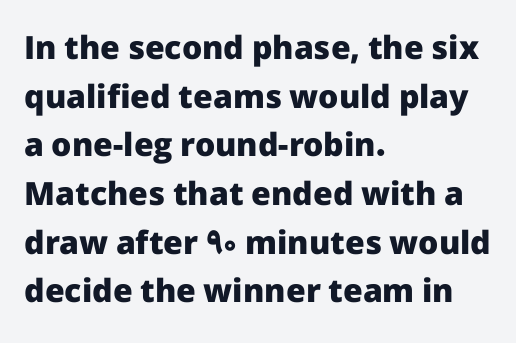
Q: Is the text bold? A: Yes.
Q: Is the text italic (slanted)? A: No, it is upright.
Q: Is the typeface a serif or a sans-serif typeface? A: Sans-serif.
Q: Is the text underlined? A: No.
Q: How is the paragraph aligned? A: Left-aligned.
Q: Is the spacing between letters normal or unusually wide? A: Normal.
Q: Is the spacing between lines tight, normal or loose? A: Normal.
Q: Width (condensed, normal, or wide)? A: Normal.
Q: Stroke contrast? A: Low.
Q: x-height? A: Medium.
Q: Monospaced? A: No.
